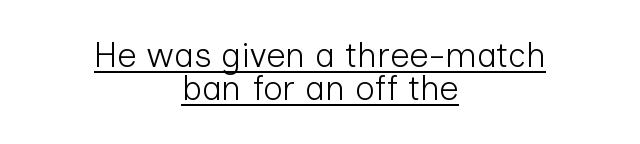
{"serif": "no", "italic": "no", "bold": "no", "weight": "light", "width": "normal", "stroke_contrast": "low", "x_height": "medium", "monospaced": "no", "underline": "yes", "align": "center", "line_spacing": "tight", "line_spacing_ratio": 0.98, "letter_spacing": "normal", "letter_spacing_em": 0.0, "glyph_px": 34}
